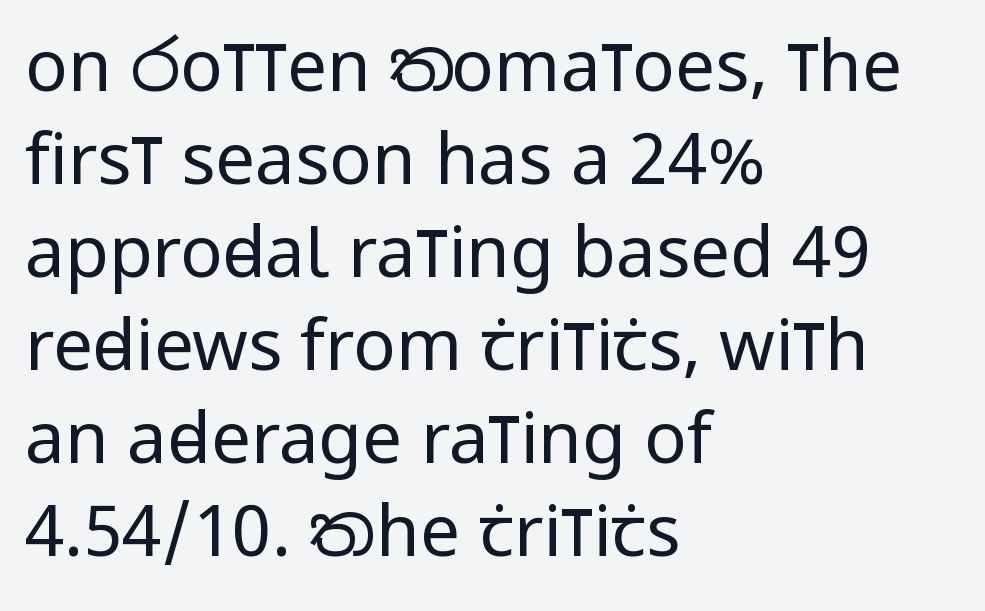
Varying glyph widths throughout — classic text-font behaviour. A clean baseline with only descenders dipping below it. Does the leading feel generous? No, just average. The type family on display is of the sans-serif kind. Does the lettering tilt? It doesn't — this is upright.
